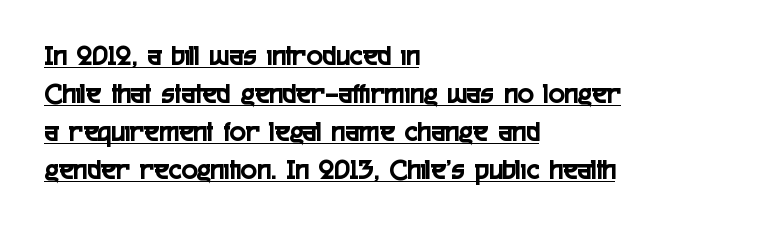
The image shows 30 px condensed sans-serif type, upright; set left-aligned, normal line spacing (1.27x), normal letter spacing, underlined; a medium x-height.
